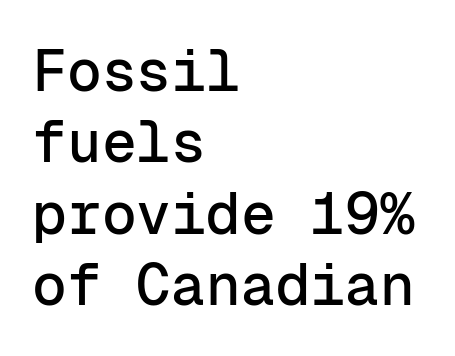
Q: Is the text italic (slanted)? A: No, it is upright.
Q: Is the typeface a serif or a sans-serif typeface? A: Sans-serif.
Q: Is the text underlined? A: No.
Q: How is the paragraph aligned? A: Left-aligned.
Q: Is the spacing between letters normal or unusually wide? A: Normal.
Q: Width (condensed, normal, or wide)? A: Normal.
Q: Stroke contrast? A: Low.
Q: x-height? A: Medium.
Q: Monospaced? A: Yes.
